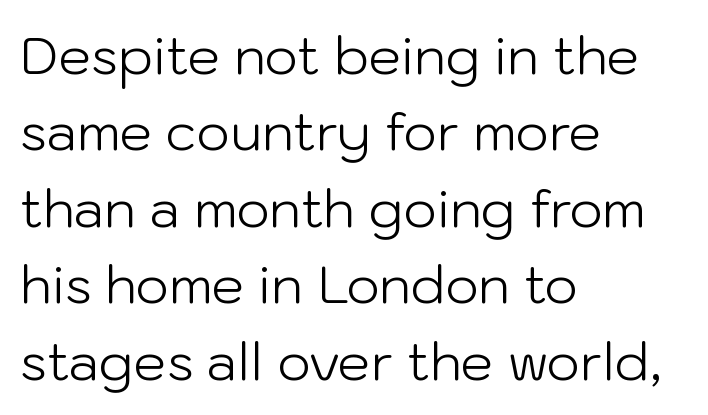
The image shows 52 px light sans-serif type, upright; set left-aligned, normal line spacing (1.47x), normal letter spacing, not underlined; low stroke contrast and a medium x-height.
